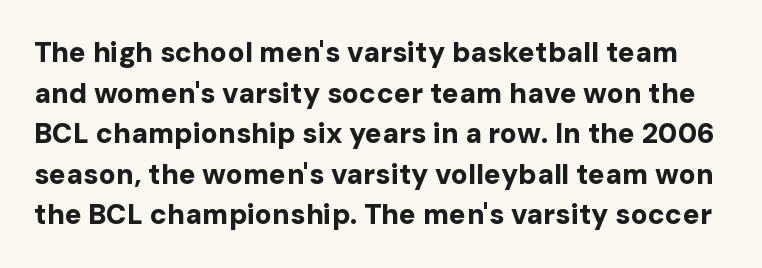
Q: Is the text bold? A: Yes.
Q: Is the text italic (slanted)? A: No, it is upright.
Q: Is the typeface a serif or a sans-serif typeface? A: Sans-serif.
Q: Is the text underlined? A: No.
Q: Is the spacing between letters normal or unusually wide? A: Normal.
Q: Is the spacing between lines tight, normal or loose? A: Normal.
Q: Width (condensed, normal, or wide)? A: Normal.
Q: Stroke contrast? A: Low.
Q: x-height? A: Medium.
Q: Monospaced? A: No.
